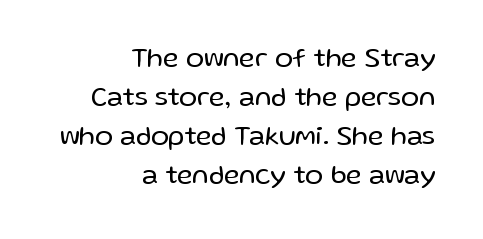
Q: Is the text bold? A: No.
Q: Is the text italic (slanted)? A: No, it is upright.
Q: Is the text underlined? A: No.
Q: How is the paragraph aligned? A: Right-aligned.
Q: Is the spacing between letters normal or unusually wide? A: Normal.
Q: Is the spacing between lines tight, normal or loose? A: Normal.
